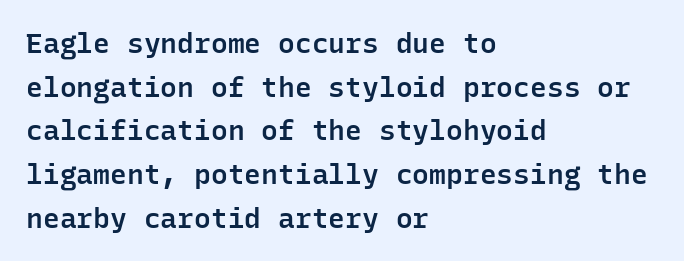
The image shows 28 px semibold sans-serif type, upright, monospaced; set left-aligned, normal line spacing (1.56x), normal letter spacing, not underlined; low stroke contrast and a medium x-height.
